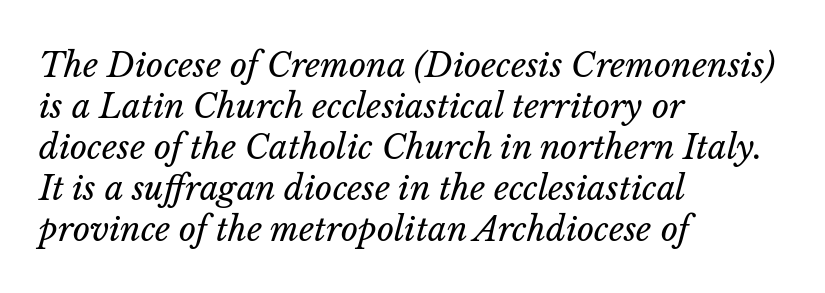
Rule under the text: the space is simply empty. Each word holds together tightly as a unit, with standard inter-letter gaps. The specimen reads as italic at a glance. The ragged edge is on the right, which tells us the setting is flush left. The rendering uses natural spacing where letterforms have individual widths.
